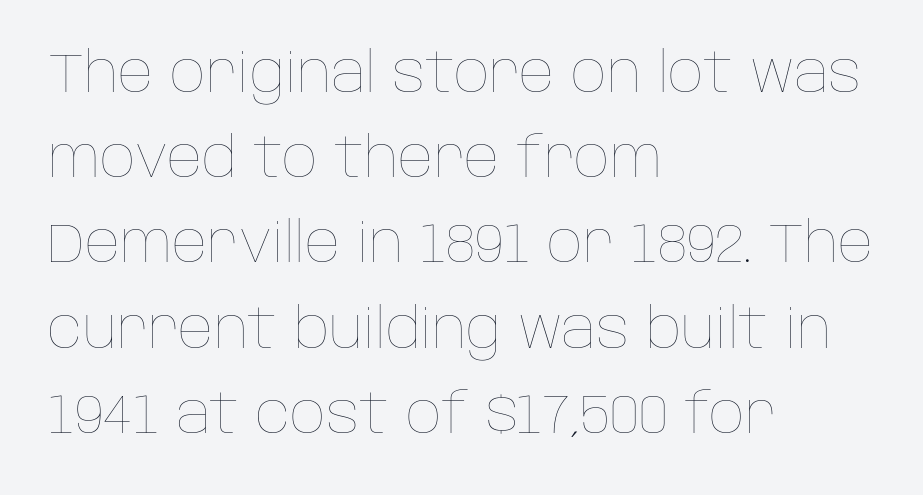
Words appear dense and cohesive because spacing is normal. Honestly, there is no underline to notice here at all. Horizontally, the lines are justified to the leading edge only. Characters remain perfectly vertical along every line. The rendering uses a moderate line-height, typical for paragraphs. You could not count columns in this text — the font is proportionally spaced.
